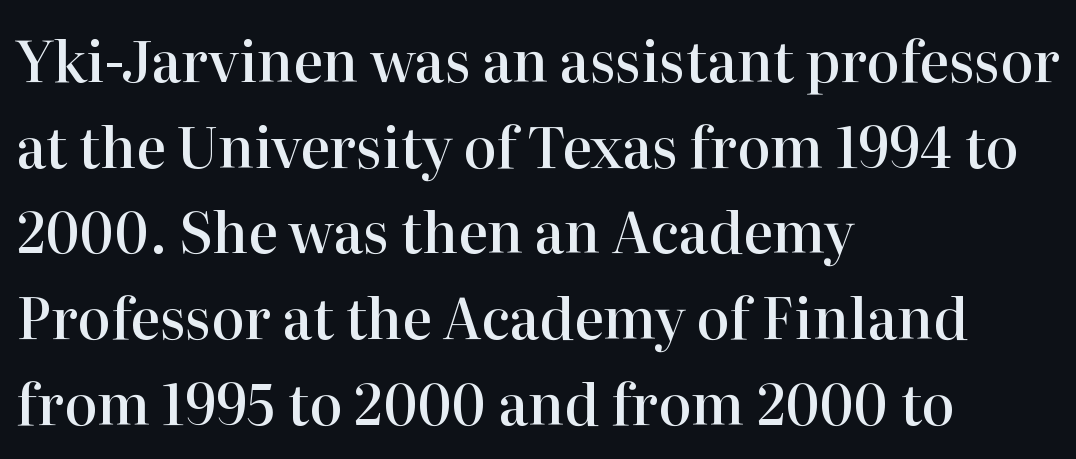
Q: Is the text bold? A: Semi-bold.
Q: Is the text italic (slanted)? A: No, it is upright.
Q: Is the typeface a serif or a sans-serif typeface? A: Serif.
Q: Is the text underlined? A: No.
Q: How is the paragraph aligned? A: Left-aligned.
Q: Is the spacing between letters normal or unusually wide? A: Normal.
Q: Is the spacing between lines tight, normal or loose? A: Normal.
Q: Width (condensed, normal, or wide)? A: Normal.
Q: Stroke contrast? A: High.
Q: x-height? A: Medium.
Q: Monospaced? A: No.
